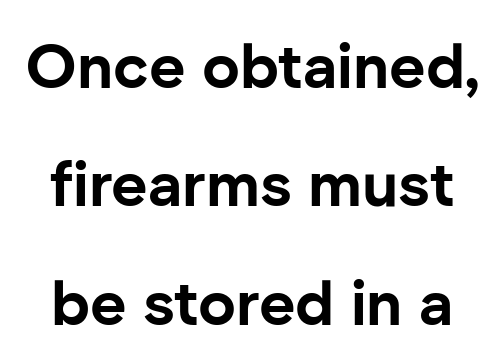
These lines carry a lot of weight — the face is fully bold. Underlining? Definitely not there. You could call the tracking neutral — neither tight nor loose. Italic: no, the glyphs are upright roman. Each letter keeps its own natural width here, so spacing adapts to shape.
